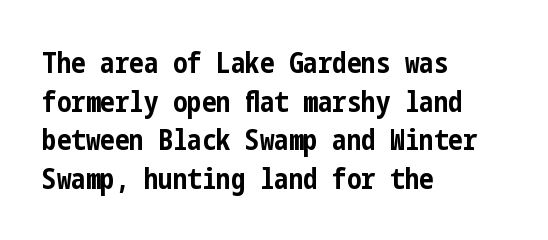
You can tell from the bare stems that sans-serif type was used. No word sits above an underline. Each line starts at the same left margin while the right side varies. The passage shown stacks its lines at a standard gap. Does the weight exceed regular? Yes, all the way to bold.
